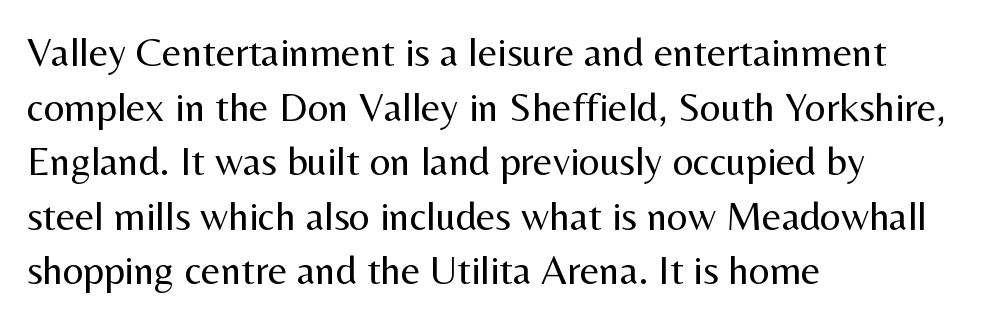
Q: Is the text bold? A: No.
Q: Is the text italic (slanted)? A: No, it is upright.
Q: Is the typeface a serif or a sans-serif typeface? A: Sans-serif.
Q: Is the text underlined? A: No.
Q: How is the paragraph aligned? A: Left-aligned.
Q: Is the spacing between letters normal or unusually wide? A: Normal.
Q: Is the spacing between lines tight, normal or loose? A: Normal.
Q: Width (condensed, normal, or wide)? A: Normal.
Q: Stroke contrast? A: Medium.
Q: x-height? A: Medium.
Q: Monospaced? A: No.
